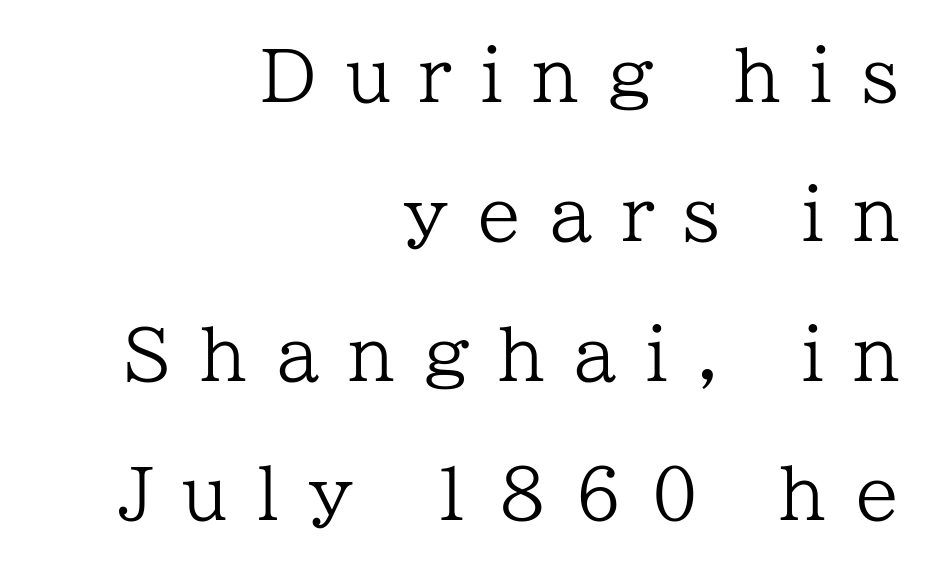
{"serif": "yes", "italic": "no", "bold": "no", "weight": "regular", "width": "normal", "stroke_contrast": "low", "x_height": "medium", "monospaced": "no", "underline": "no", "align": "right", "line_spacing": "loose", "line_spacing_ratio": 1.99, "letter_spacing": "wide", "letter_spacing_em": 0.41, "glyph_px": 70}
